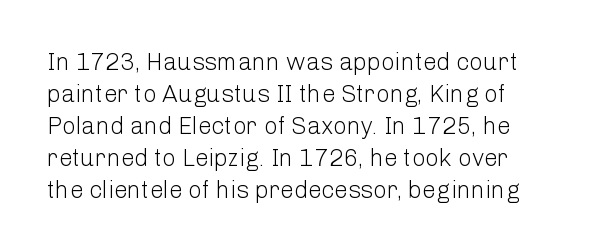
The image shows 24 px text type, upright; set normal line spacing (1.33x), normal letter spacing, not underlined.
